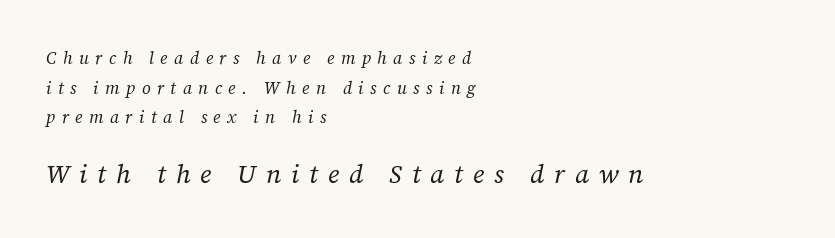
The setting favours the left margin, as ordinary paragraphs usually do. The gap between lines stays unmarked. Each stroke keeps to a modest, everyday thickness or less. You can tell it's italic because the verticals aren't actually vertical.
